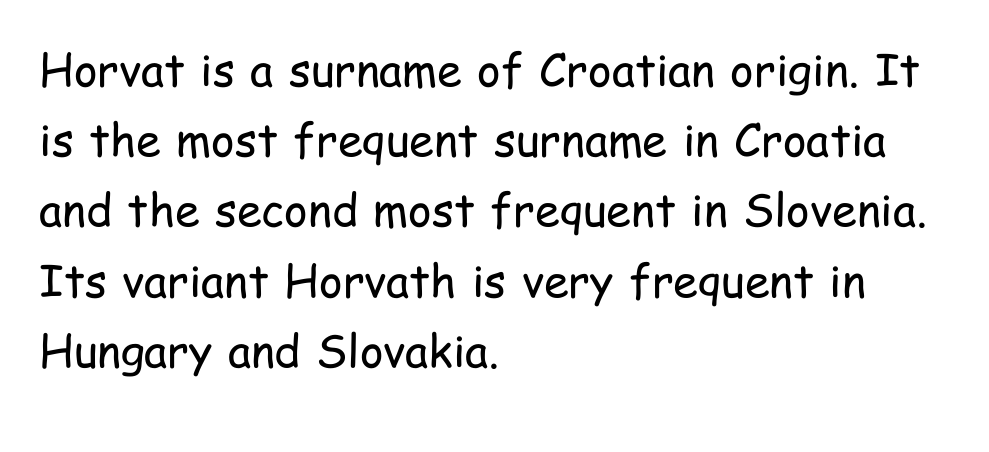
Q: Is the text bold? A: No.
Q: Is the text italic (slanted)? A: No, it is upright.
Q: Is the typeface a serif or a sans-serif typeface? A: Sans-serif.
Q: Is the text underlined? A: No.
Q: How is the paragraph aligned? A: Left-aligned.
Q: Is the spacing between letters normal or unusually wide? A: Normal.
Q: Is the spacing between lines tight, normal or loose? A: Normal.
Q: Width (condensed, normal, or wide)? A: Condensed.
Q: Stroke contrast? A: Low.
Q: x-height? A: Medium.
Q: Monospaced? A: No.
